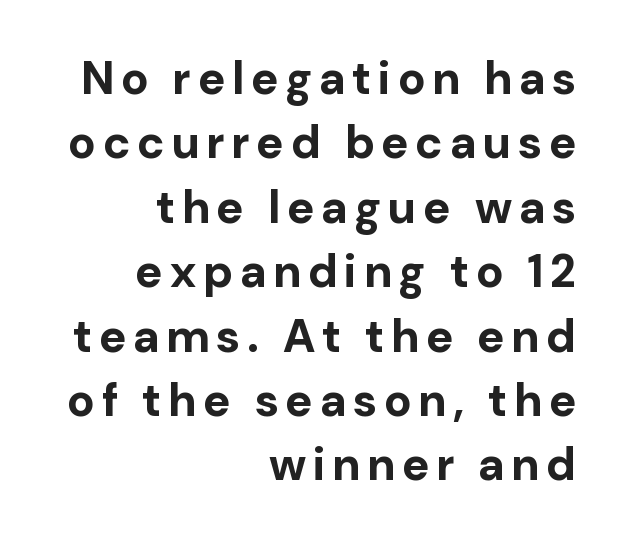
Q: Is the text bold? A: Yes.
Q: Is the text italic (slanted)? A: No, it is upright.
Q: Is the typeface a serif or a sans-serif typeface? A: Sans-serif.
Q: Is the text underlined? A: No.
Q: How is the paragraph aligned? A: Right-aligned.
Q: Is the spacing between lines tight, normal or loose? A: Normal.
Q: Width (condensed, normal, or wide)? A: Normal.
Q: Stroke contrast? A: Low.
Q: x-height? A: Medium.
Q: Monospaced? A: No.
